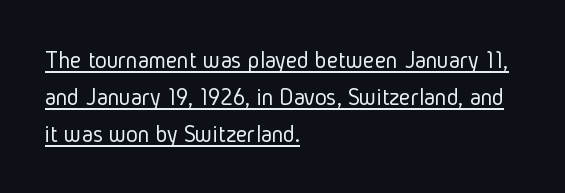
Nothing heavy about these letters — not bold at all. Each word holds together tightly as a unit, with standard inter-letter gaps. Is there any slant? The stems are plumb. This rendering features underlined lettering.
